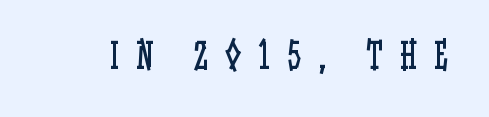
The weight would be labelled regular, book, light, or lighter still. Here the designer chose a conventional face with non-uniform glyph widths. The gap between lines stays unmarked. The lettering stays uniformly vertical, giving the passage a roman look.
